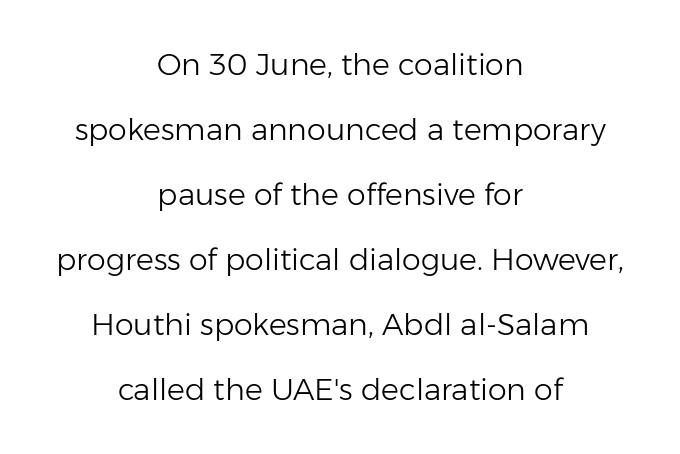
Q: Is the text bold? A: No.
Q: Is the text italic (slanted)? A: No, it is upright.
Q: Is the typeface a serif or a sans-serif typeface? A: Sans-serif.
Q: Is the text underlined? A: No.
Q: How is the paragraph aligned? A: Centered.
Q: Is the spacing between letters normal or unusually wide? A: Normal.
Q: Is the spacing between lines tight, normal or loose? A: Loose.
Q: Width (condensed, normal, or wide)? A: Normal.
Q: Stroke contrast? A: Low.
Q: x-height? A: Medium.
Q: Monospaced? A: No.
